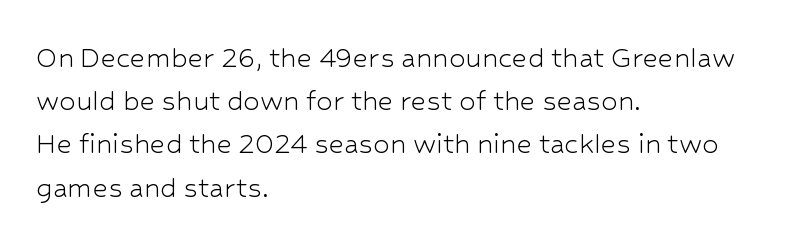
{"serif": "no", "italic": "no", "bold": "no", "weight": "light", "width": "normal", "stroke_contrast": "low", "x_height": "medium", "monospaced": "no", "underline": "no", "align": "left", "line_spacing": "normal", "line_spacing_ratio": 1.31, "letter_spacing": "normal", "letter_spacing_em": 0.0, "glyph_px": 33}
